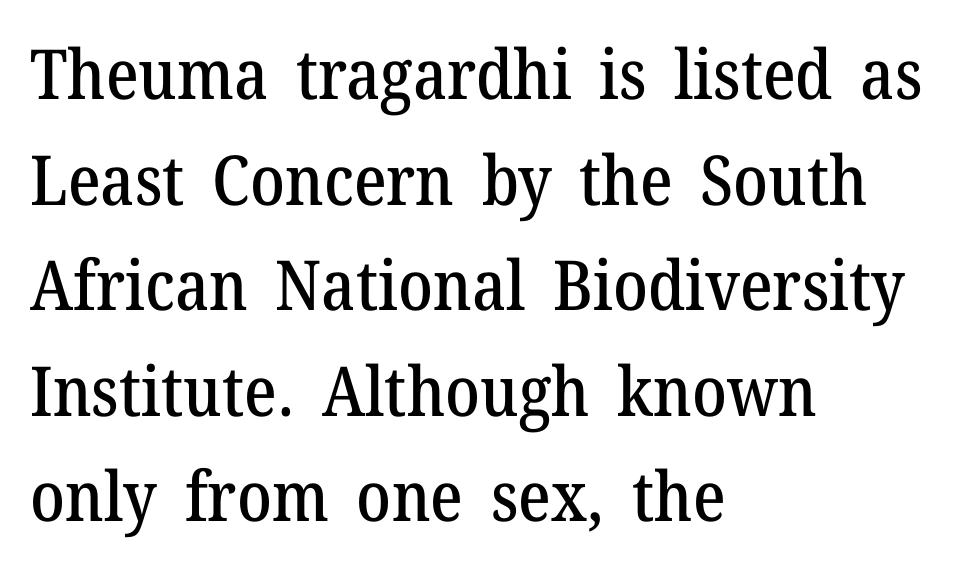
Q: Is the text italic (slanted)? A: No, it is upright.
Q: Is the typeface a serif or a sans-serif typeface? A: Serif.
Q: Is the text underlined? A: No.
Q: How is the paragraph aligned? A: Left-aligned.
Q: Is the spacing between letters normal or unusually wide? A: Normal.
Q: Is the spacing between lines tight, normal or loose? A: Normal.
Q: Width (condensed, normal, or wide)? A: Normal.
Q: Stroke contrast? A: Medium.
Q: x-height? A: Medium.
Q: Monospaced? A: No.
